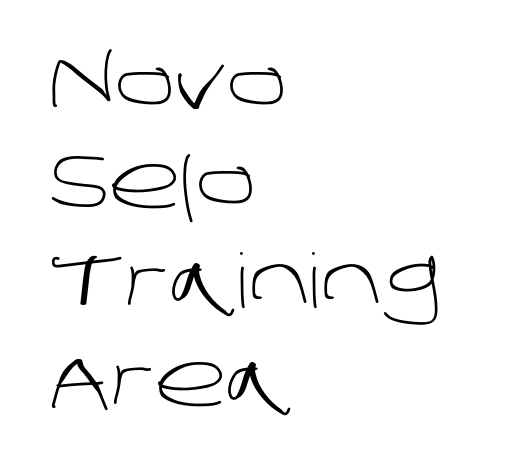
The image shows 75 px light sans-serif type; set left-aligned, normal line spacing (1.32x), normal letter spacing, not underlined; low stroke contrast and a large x-height.
